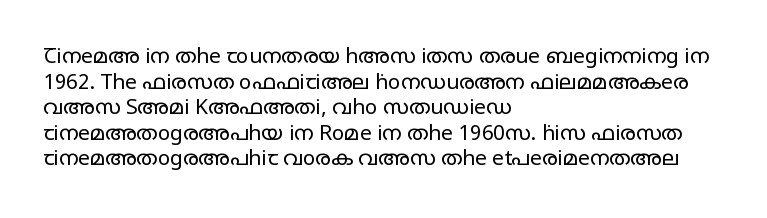
Q: Is the text bold? A: No.
Q: Is the text italic (slanted)? A: No, it is upright.
Q: Is the text underlined? A: No.
Q: How is the paragraph aligned? A: Left-aligned.
Q: Is the spacing between letters normal or unusually wide? A: Normal.
